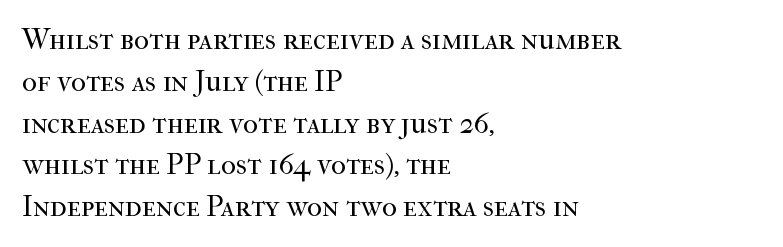
Q: Is the text bold? A: No.
Q: Is the text italic (slanted)? A: No, it is upright.
Q: Is the typeface a serif or a sans-serif typeface? A: Serif.
Q: Is the text underlined? A: No.
Q: How is the paragraph aligned? A: Left-aligned.
Q: Is the spacing between letters normal or unusually wide? A: Normal.
Q: Is the spacing between lines tight, normal or loose? A: Normal.
Q: Width (condensed, normal, or wide)? A: Normal.
Q: Stroke contrast? A: High.
Q: x-height? A: Medium.
Q: Monospaced? A: No.
